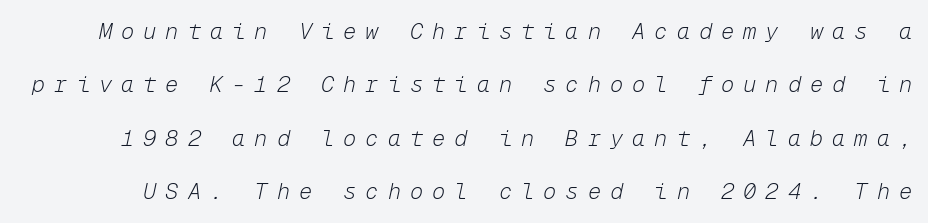
{"italic": "yes", "lean": "right", "slant_degrees": 12, "bold": "no", "underline": "no", "line_spacing": "loose", "line_spacing_ratio": 2.43, "letter_spacing": "wide", "letter_spacing_em": 0.41, "glyph_px": 22}
